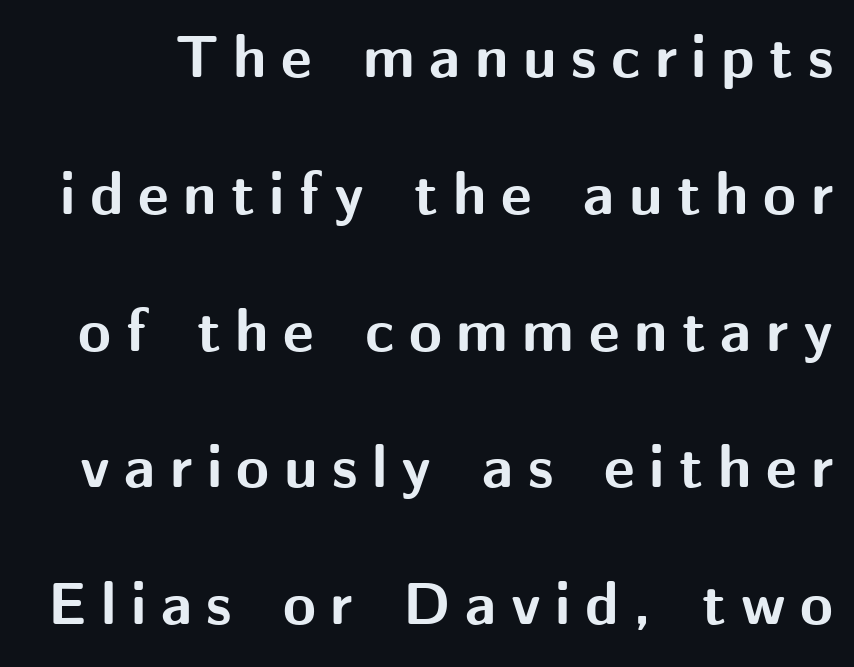
Tall strokes in this sample are plumb rather than angled. A dark, heavy texture on the line: the type is bold. This sample has the flowing, uneven cadence of proportional lettering. Words float on clear page, feet unadorned. Spacing between characters has been opened up far beyond the box default. The space between consecutive lines is lavish.
